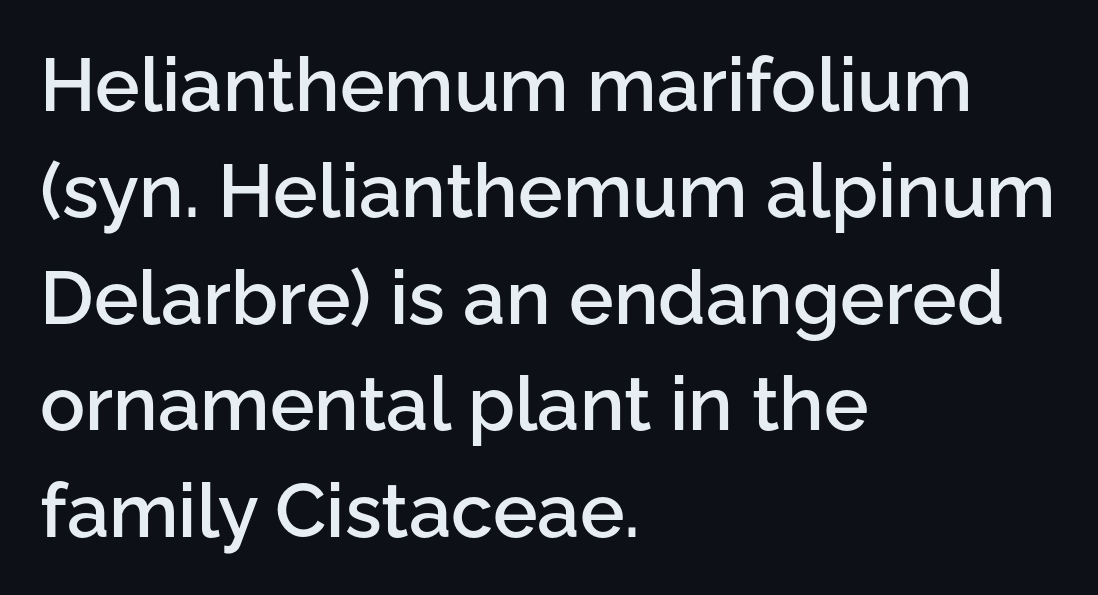
The image shows 75 px semibold sans-serif type, upright; set left-aligned, normal line spacing (1.42x), normal letter spacing, not underlined; low stroke contrast and a medium x-height.
